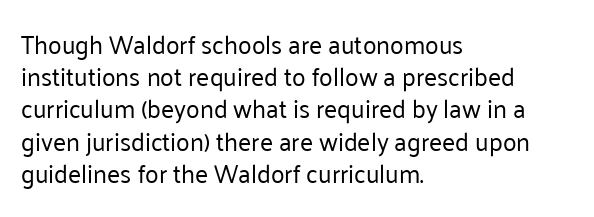
The image shows 25 px text type, upright; set left-aligned, normal line spacing (1.29x), normal letter spacing, not underlined.
